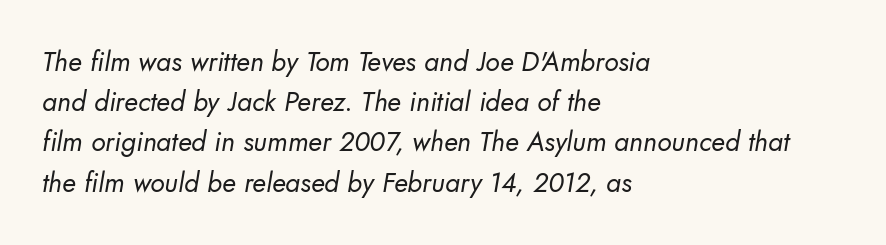
The vertical gap from one line to the next is medium. This rendering leaves character spacing at its baseline value. Just letters on the line, the space beneath them empty. Reading down the block, your eye returns to a fixed left position each line. Is this a heavy cut? Hardly; it is regular or lighter.
